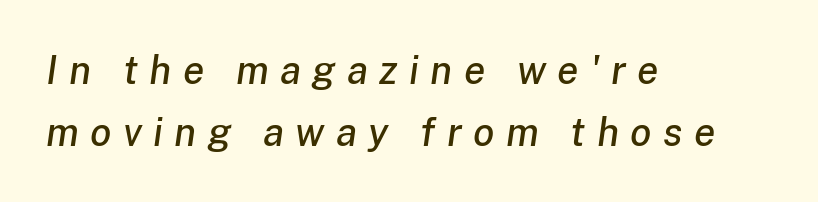
Q: Is the text italic (slanted)? A: Yes, it leans right by about 8 degrees.
Q: Is the text underlined? A: No.
Q: How is the paragraph aligned? A: Left-aligned.
Q: Is the spacing between letters normal or unusually wide? A: Unusually wide.
Q: Is the spacing between lines tight, normal or loose? A: Normal.
Q: Width (condensed, normal, or wide)? A: Normal.
Q: Stroke contrast? A: Low.
Q: x-height? A: Medium.
Q: Monospaced? A: No.
